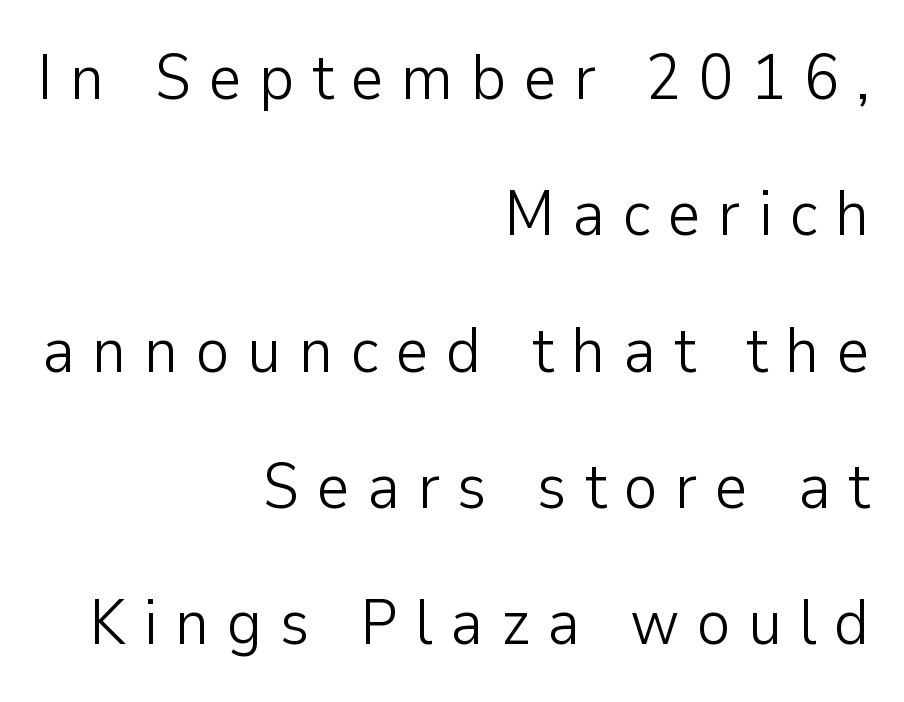
Counters stay open thanks to moderate or lighter strokes. Check under the words: just untouched page. Think of a printed novel: that variable character pitch is what you see here. Font category for this specimen: sans-serif. Characters remain perfectly vertical along every line.
